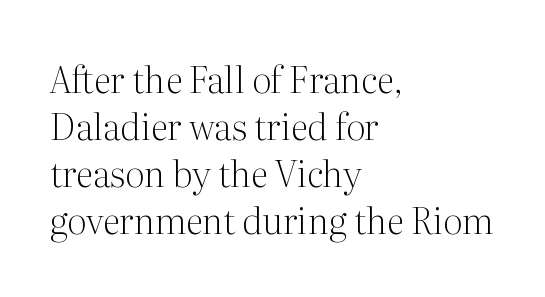
{"serif": "yes", "italic": "no", "bold": "no", "weight": "light", "width": "normal", "stroke_contrast": "medium", "x_height": "medium", "monospaced": "no", "underline": "no", "align": "left", "line_spacing": "normal", "line_spacing_ratio": 1.31, "letter_spacing": "normal", "letter_spacing_em": 0.0, "glyph_px": 36}
